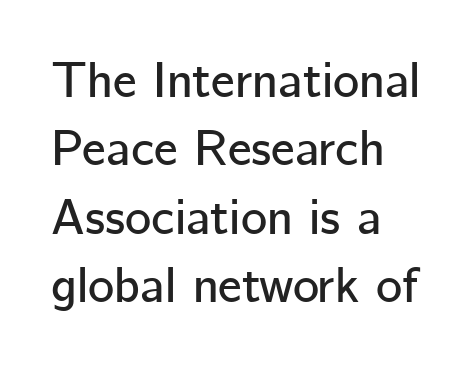
Q: Is the text italic (slanted)? A: No, it is upright.
Q: Is the typeface a serif or a sans-serif typeface? A: Sans-serif.
Q: Is the text underlined? A: No.
Q: How is the paragraph aligned? A: Left-aligned.
Q: Is the spacing between letters normal or unusually wide? A: Normal.
Q: Is the spacing between lines tight, normal or loose? A: Normal.
Q: Width (condensed, normal, or wide)? A: Normal.
Q: Stroke contrast? A: Low.
Q: x-height? A: Medium.
Q: Monospaced? A: No.
